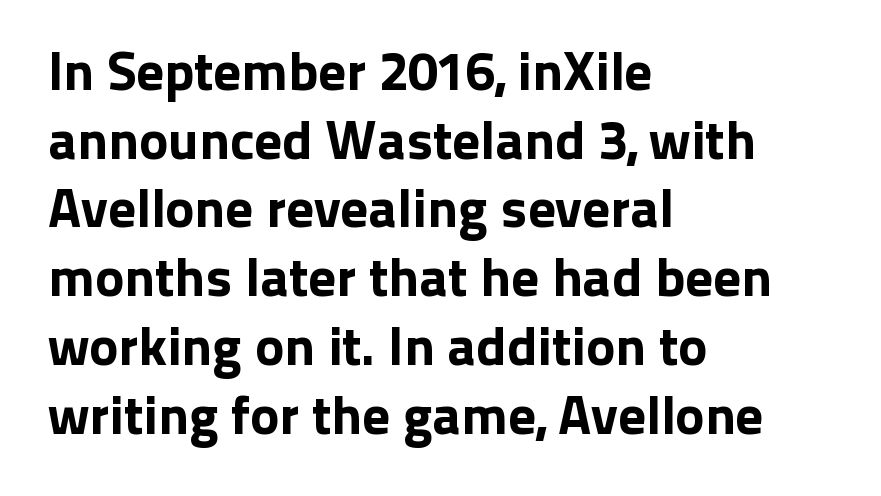
{"serif": "no", "italic": "no", "width": "normal", "stroke_contrast": "low", "x_height": "medium", "monospaced": "no", "underline": "no", "align": "left", "line_spacing": "normal", "line_spacing_ratio": 1.25, "letter_spacing": "normal", "letter_spacing_em": 0.0, "glyph_px": 55}
